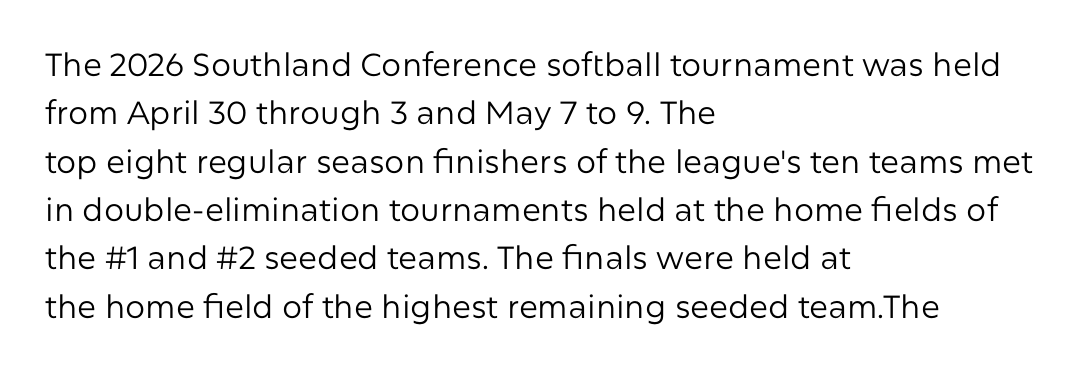
{"serif": "no", "italic": "no", "bold": "no", "weight": "regular", "width": "normal", "stroke_contrast": "low", "x_height": "medium", "monospaced": "no", "underline": "no", "align": "left", "line_spacing": "normal", "line_spacing_ratio": 1.51, "letter_spacing": "normal", "letter_spacing_em": 0.0, "glyph_px": 32}
